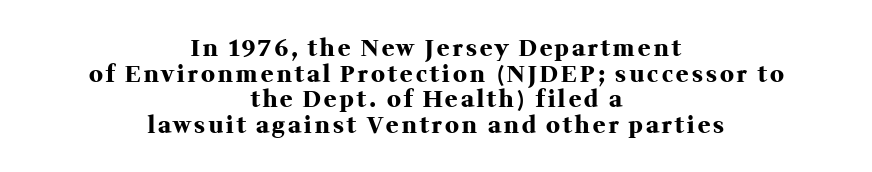
Q: Is the text bold? A: Yes.
Q: Is the text italic (slanted)? A: No, it is upright.
Q: Is the text underlined? A: No.
Q: How is the paragraph aligned? A: Centered.
Q: Is the spacing between lines tight, normal or loose? A: Tight.
